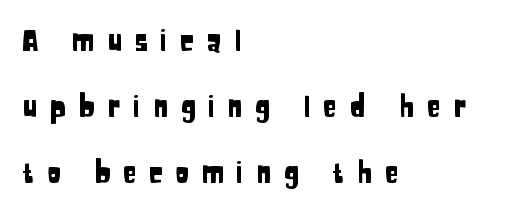
{"serif": "no", "italic": "no", "width": "condensed", "stroke_contrast": "low", "x_height": "large", "monospaced": "no", "underline": "no", "align": "left", "line_spacing": "loose", "line_spacing_ratio": 2.27, "letter_spacing": "wide", "letter_spacing_em": 0.42, "glyph_px": 29}
